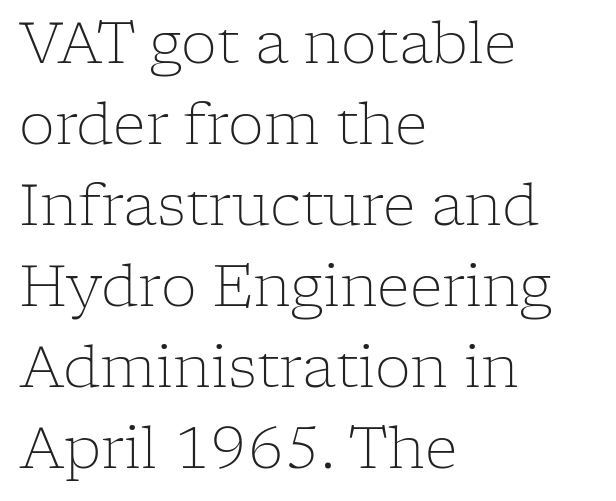
Q: Is the text bold? A: No.
Q: Is the text italic (slanted)? A: No, it is upright.
Q: Is the typeface a serif or a sans-serif typeface? A: Serif.
Q: Is the text underlined? A: No.
Q: How is the paragraph aligned? A: Left-aligned.
Q: Is the spacing between letters normal or unusually wide? A: Normal.
Q: Is the spacing between lines tight, normal or loose? A: Normal.
Q: Width (condensed, normal, or wide)? A: Normal.
Q: Stroke contrast? A: Low.
Q: x-height? A: Medium.
Q: Monospaced? A: No.
